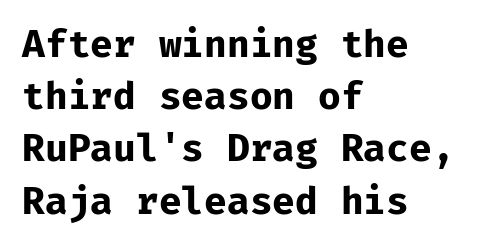
The image shows 37 px bold sans-serif type, upright, monospaced; set left-aligned, normal line spacing (1.41x), normal letter spacing, not underlined; low stroke contrast and a medium x-height.
